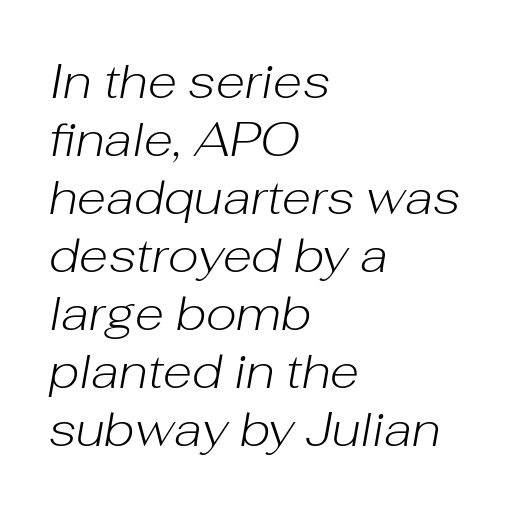
{"italic": "yes", "lean": "right", "slant_degrees": 10, "bold": "no", "weight": "light", "width": "normal", "stroke_contrast": "low", "x_height": "medium", "monospaced": "no", "underline": "no", "align": "left", "line_spacing_ratio": 1.21, "letter_spacing": "normal", "letter_spacing_em": 0.0, "glyph_px": 48}
